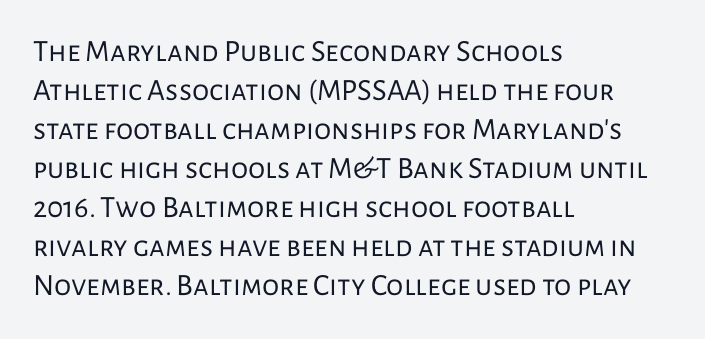
The image shows 31 px regular-weight sans-serif type, upright; set left-aligned, normal line spacing (1.26x), normal letter spacing, not underlined; low stroke contrast and a medium x-height.
